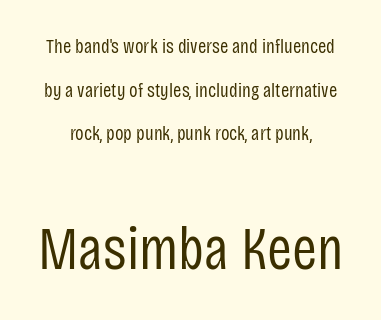
Q: Is the text bold? A: No.
Q: Is the text italic (slanted)? A: No, it is upright.
Q: Is the typeface a serif or a sans-serif typeface? A: Sans-serif.
Q: Is the text underlined? A: No.
Q: Is the spacing between letters normal or unusually wide? A: Normal.
Q: Is the spacing between lines tight, normal or loose? A: Loose.
Q: Which block of text is set in a larger size, the first (top) or the second (bottom)? A: The second (bottom) one.
Q: Width (condensed, normal, or wide)? A: Condensed.
Q: Stroke contrast? A: Low.
Q: x-height? A: Large.
Q: Monospaced? A: No.
